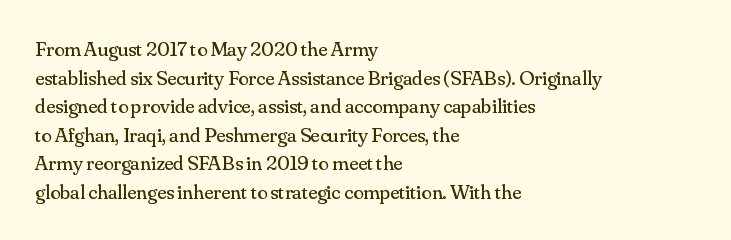
The image shows 21 px text type, upright; set left-aligned, normal line spacing (1.36x), normal letter spacing, not underlined.
